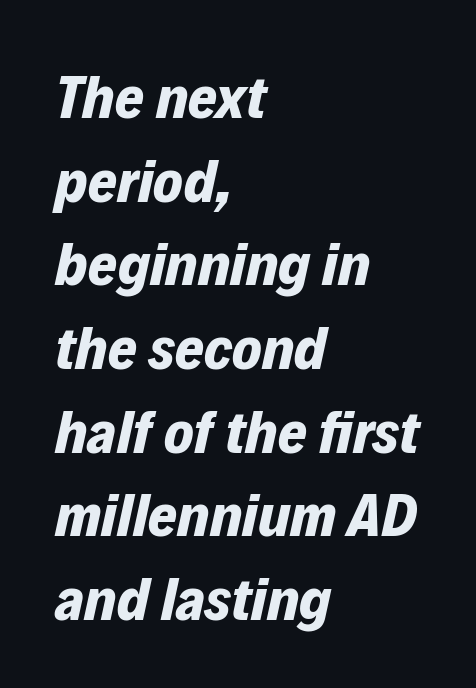
{"italic": "yes", "lean": "right", "slant_degrees": 12, "bold": "yes", "weight": "bold", "width": "normal", "stroke_contrast": "low", "x_height": "medium", "monospaced": "no", "underline": "no", "align": "left", "line_spacing": "normal", "line_spacing_ratio": 1.35, "letter_spacing": "normal", "letter_spacing_em": 0.0, "glyph_px": 62}
